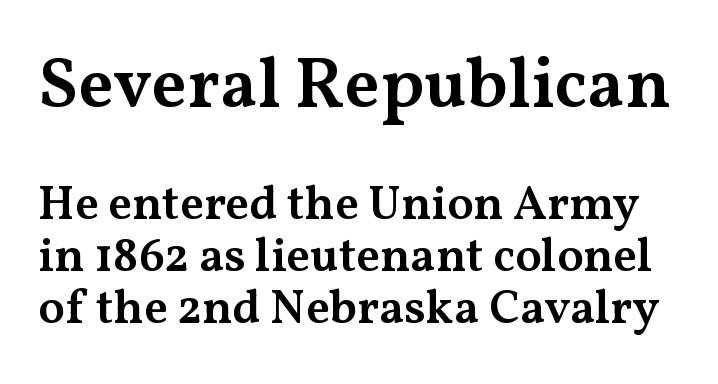
{"serif": "yes", "italic": "no", "bold": "semi", "weight": "semibold", "width": "wide", "stroke_contrast": "medium", "x_height": "medium", "monospaced": "no", "underline": "no", "line_spacing": "tight", "line_spacing_ratio": 1.08, "letter_spacing": "normal", "letter_spacing_em": 0.0, "larger_block": "first", "size_ratio": 1.5, "glyph_px": 72}
